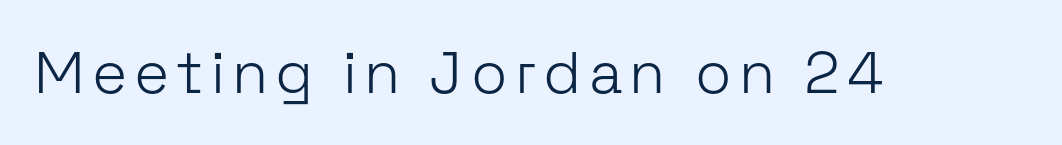
{"serif": "no", "italic": "no", "bold": "no", "weight": "light", "width": "normal", "stroke_contrast": "low", "x_height": "medium", "monospaced": "no", "underline": "no", "glyph_px": 59}
